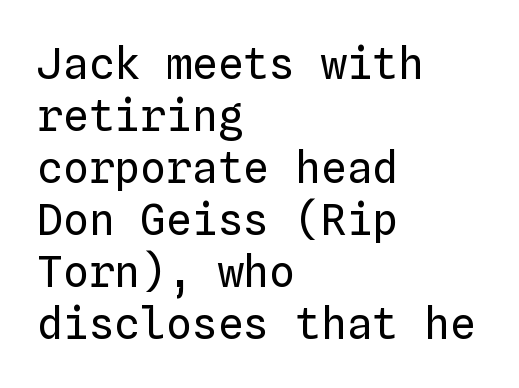
The image shows 43 px regular-weight type, upright, monospaced; set left-aligned, line spacing 1.21x, normal letter spacing, not underlined; low stroke contrast and a medium x-height.
